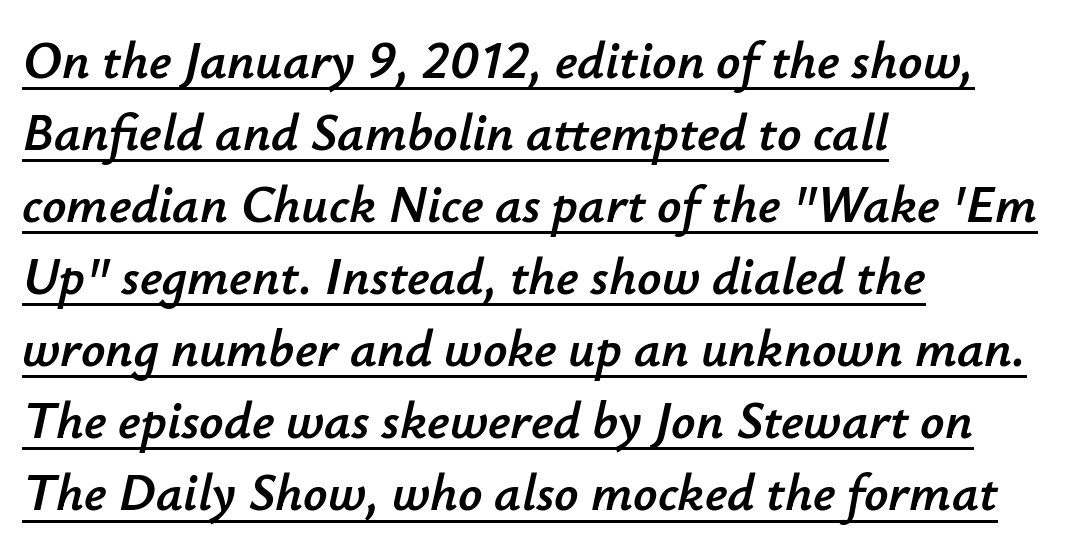
Q: Is the text italic (slanted)? A: Yes, it leans right by about 12 degrees.
Q: Is the text underlined? A: Yes.
Q: How is the paragraph aligned? A: Left-aligned.
Q: Is the spacing between letters normal or unusually wide? A: Normal.
Q: Is the spacing between lines tight, normal or loose? A: Normal.
Q: Width (condensed, normal, or wide)? A: Normal.
Q: Stroke contrast? A: Low.
Q: x-height? A: Small.
Q: Monospaced? A: No.
